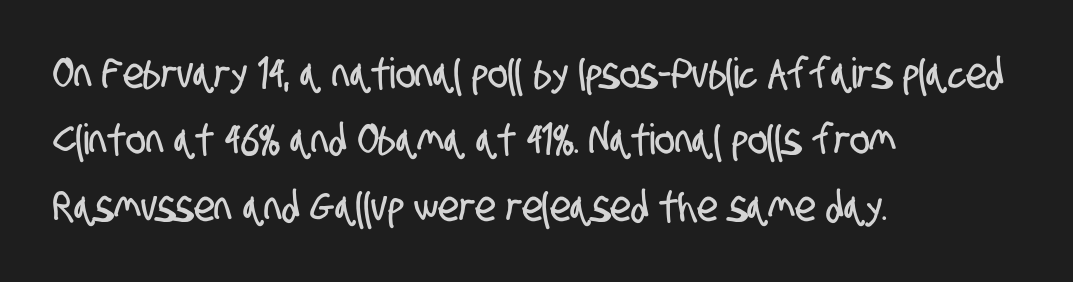
The image shows 42 px condensed sans-serif type; set left-aligned, normal line spacing (1.58x), normal letter spacing, not underlined; low stroke contrast and a large x-height.
